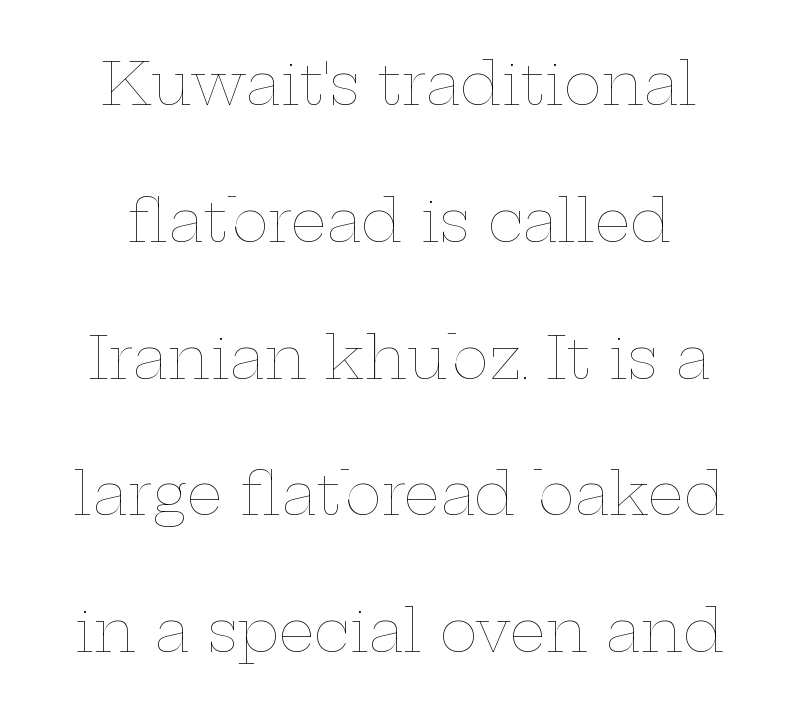
The image shows 57 px thin, wide type, upright; set loose line spacing (2.4x), normal letter spacing, not underlined; low stroke contrast and a medium x-height.
